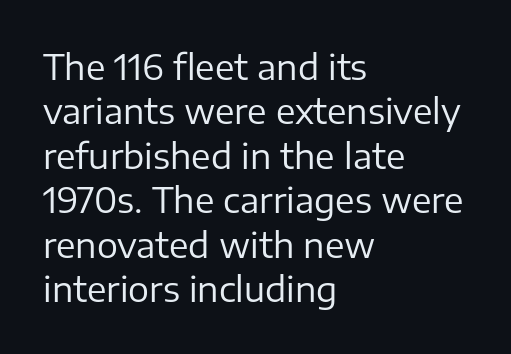
Q: Is the text bold? A: No.
Q: Is the text italic (slanted)? A: No, it is upright.
Q: Is the typeface a serif or a sans-serif typeface? A: Sans-serif.
Q: Is the text underlined? A: No.
Q: How is the paragraph aligned? A: Left-aligned.
Q: Is the spacing between letters normal or unusually wide? A: Normal.
Q: Is the spacing between lines tight, normal or loose? A: Normal.
Q: Width (condensed, normal, or wide)? A: Normal.
Q: Stroke contrast? A: Low.
Q: x-height? A: Medium.
Q: Monospaced? A: No.
